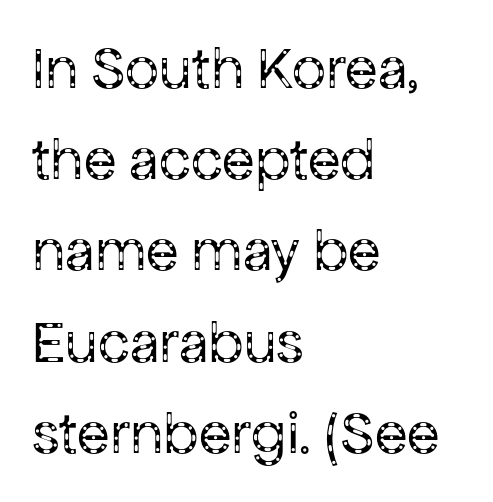
The image shows 60 px regular-weight sans-serif type, upright; set left-aligned, normal line spacing (1.52x), normal letter spacing, not underlined; low stroke contrast and a medium x-height.
